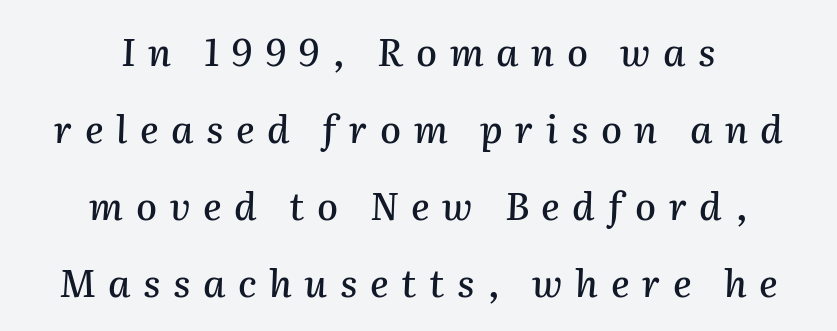
The image shows 38 px text type, italic (leaning right); set centered, loose line spacing (2.03x), unusually wide letter spacing (+0.33 em), not underlined; medium stroke contrast and a medium x-height.
